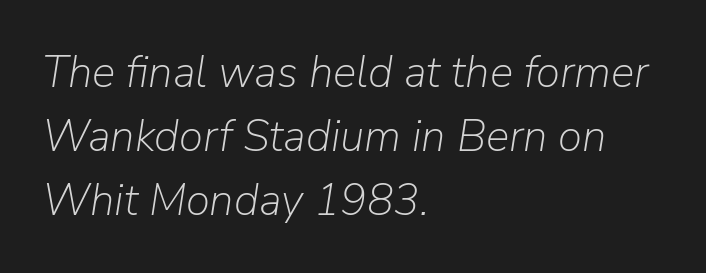
{"italic": "yes", "lean": "right", "slant_degrees": 9, "bold": "no", "weight": "light", "width": "normal", "stroke_contrast": "low", "x_height": "medium", "monospaced": "no", "underline": "no", "align": "left", "line_spacing": "normal", "line_spacing_ratio": 1.45, "letter_spacing": "normal", "letter_spacing_em": 0.0, "glyph_px": 44}
